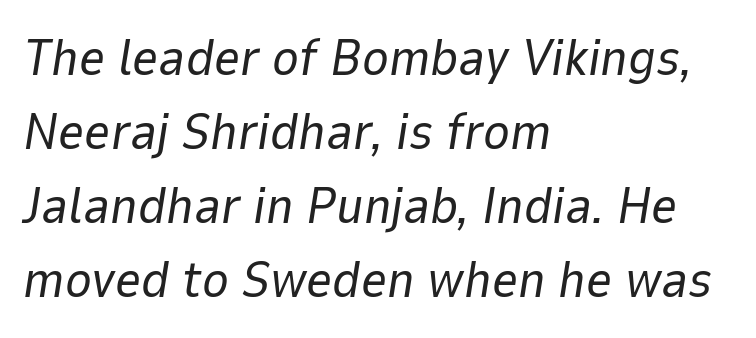
The image shows 51 px regular-weight type, italic (leaning right); set left-aligned, normal line spacing (1.45x), normal letter spacing, not underlined; low stroke contrast and a medium x-height.
